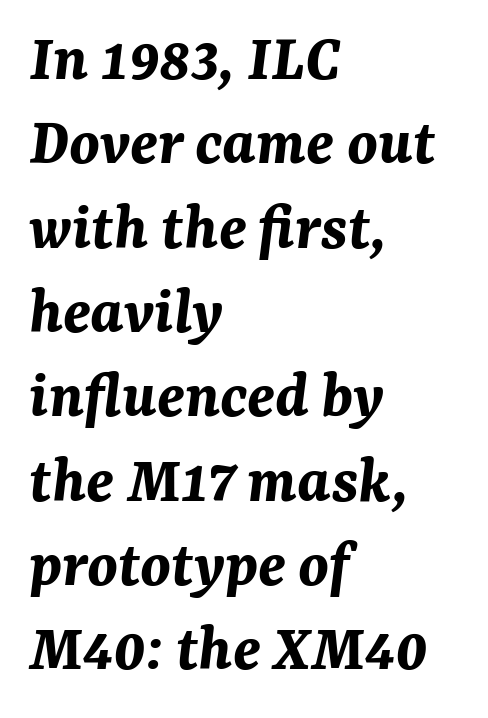
Q: Is the text bold? A: Yes.
Q: Is the text italic (slanted)? A: Yes, it leans right by about 7 degrees.
Q: Is the text underlined? A: No.
Q: How is the paragraph aligned? A: Left-aligned.
Q: Is the spacing between letters normal or unusually wide? A: Normal.
Q: Width (condensed, normal, or wide)? A: Normal.
Q: Stroke contrast? A: Medium.
Q: x-height? A: Medium.
Q: Monospaced? A: No.
